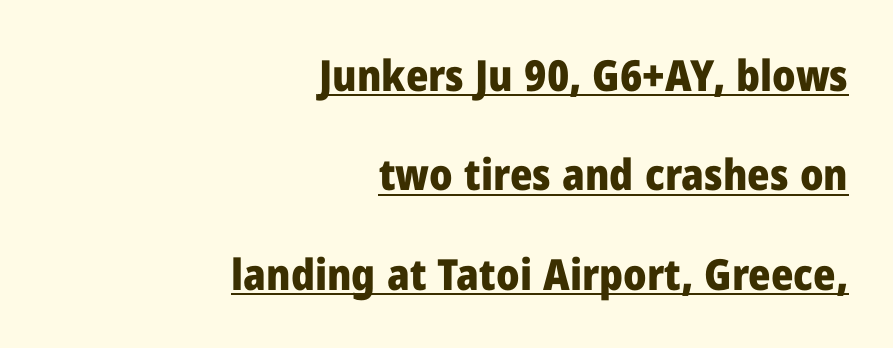
Q: Is the text bold? A: Yes.
Q: Is the text italic (slanted)? A: No, it is upright.
Q: Is the typeface a serif or a sans-serif typeface? A: Sans-serif.
Q: Is the text underlined? A: Yes.
Q: How is the paragraph aligned? A: Right-aligned.
Q: Is the spacing between letters normal or unusually wide? A: Normal.
Q: Is the spacing between lines tight, normal or loose? A: Loose.
Q: Width (condensed, normal, or wide)? A: Normal.
Q: Stroke contrast? A: Low.
Q: x-height? A: Medium.
Q: Monospaced? A: No.
